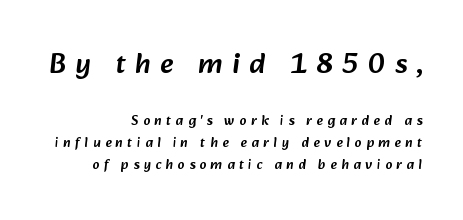
{"serif": "no", "width": "normal", "stroke_contrast": "low", "x_height": "medium", "monospaced": "no", "underline": "no", "align": "right", "line_spacing": "normal", "line_spacing_ratio": 1.56, "letter_spacing": "wide", "letter_spacing_em": 0.32, "larger_block": "first", "size_ratio": 2.07, "glyph_px": 29}
